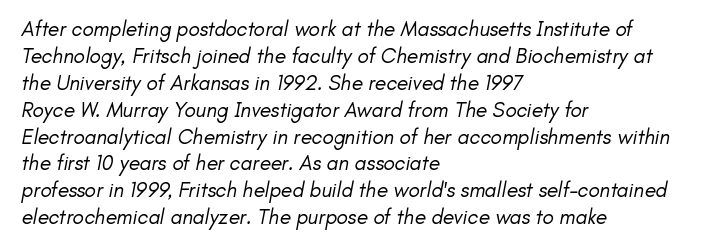
The image shows 21 px text type; set left-aligned, normal line spacing (1.28x), normal letter spacing, not underlined.
